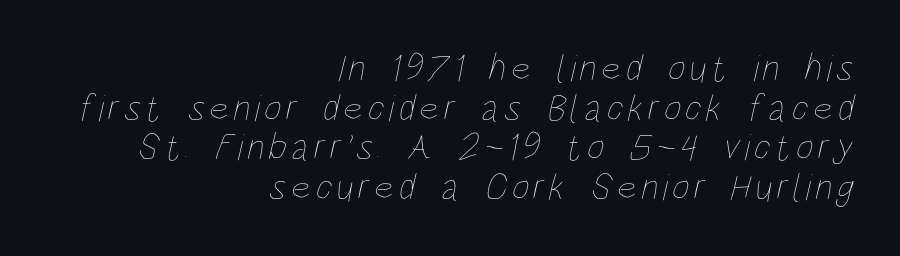
{"bold": "no", "weight": "thin", "width": "condensed", "stroke_contrast": "low", "x_height": "large", "monospaced": "no", "underline": "no", "align": "right", "line_spacing": "tight", "line_spacing_ratio": 1.04, "glyph_px": 38}
